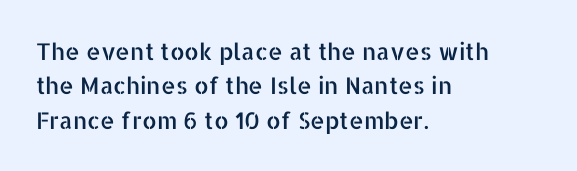
The specimen omits any rule beneath the text block's lines. The line-height multiplier appears to be the usual default. Posture: upright roman. The letters sit at their default tracking, neither squeezed nor spread.
